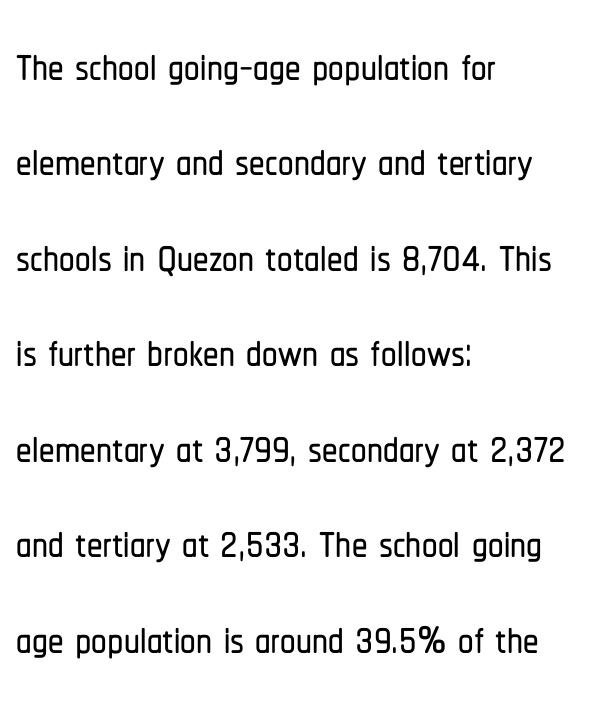
The image shows 62 px condensed sans-serif type, upright; set left-aligned, normal line spacing (1.54x), normal letter spacing, not underlined; low stroke contrast and a medium x-height.
